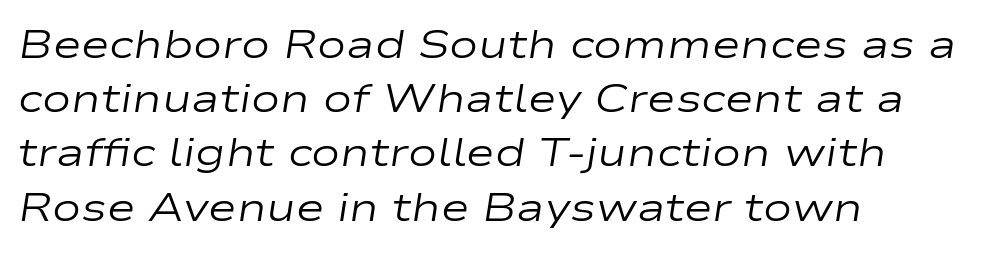
The strokes are not fattened; the text isn't bold. Here the designer chose a conventional face with non-uniform glyph widths. In terms of leading, this rendering sits right in the middle. In terms of posture, this sample is oblique. Each row of text sits above clean, open space.
